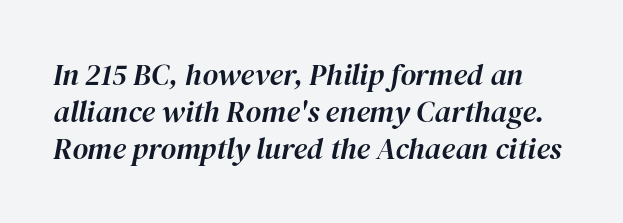
{"italic": "yes", "lean": "right", "slant_degrees": 12, "width": "normal", "stroke_contrast": "high", "x_height": "medium", "monospaced": "no", "underline": "no", "line_spacing_ratio": 1.23, "letter_spacing": "normal", "letter_spacing_em": 0.0, "glyph_px": 30}
